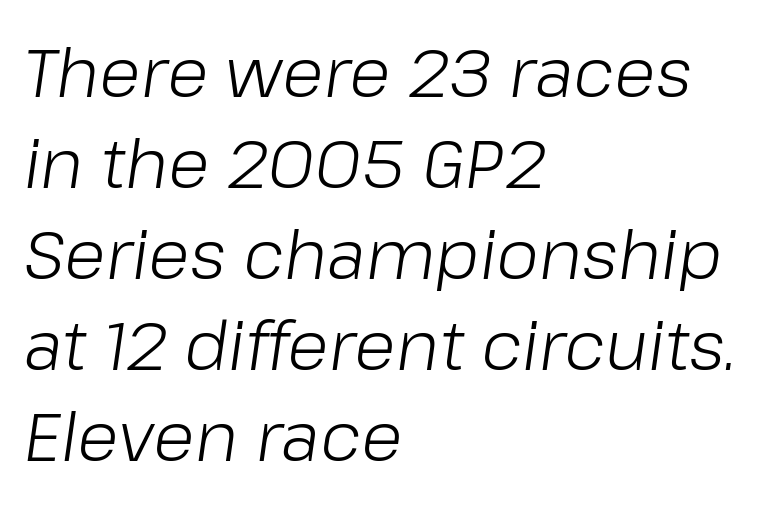
The image shows 68 px light type, italic (leaning right); set left-aligned, normal line spacing (1.34x), normal letter spacing, not underlined; low stroke contrast and a medium x-height.
